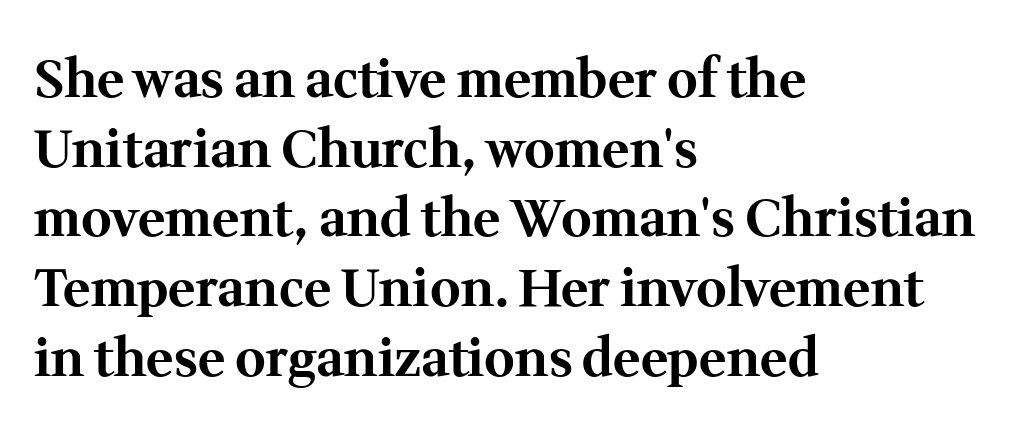
The image shows 52 px bold serif type, upright; set left-aligned, normal line spacing (1.34x), normal letter spacing, not underlined; medium stroke contrast and a medium x-height.
